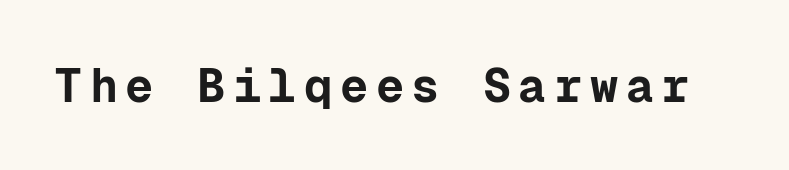
The image shows 47 px bold sans-serif type, upright, monospaced; set not underlined; low stroke contrast and a medium x-height.
